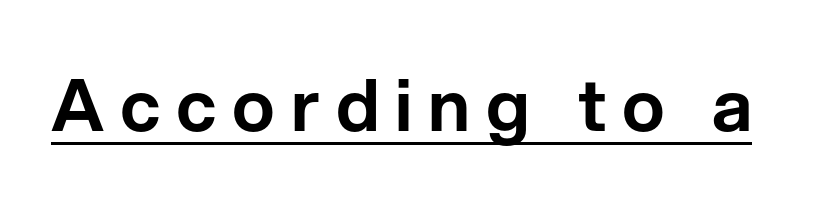
Q: Is the text italic (slanted)? A: No, it is upright.
Q: Is the typeface a serif or a sans-serif typeface? A: Sans-serif.
Q: Is the text underlined? A: Yes.
Q: Is the spacing between letters normal or unusually wide? A: Unusually wide.
Q: Width (condensed, normal, or wide)? A: Normal.
Q: Stroke contrast? A: Low.
Q: x-height? A: Medium.
Q: Monospaced? A: No.
